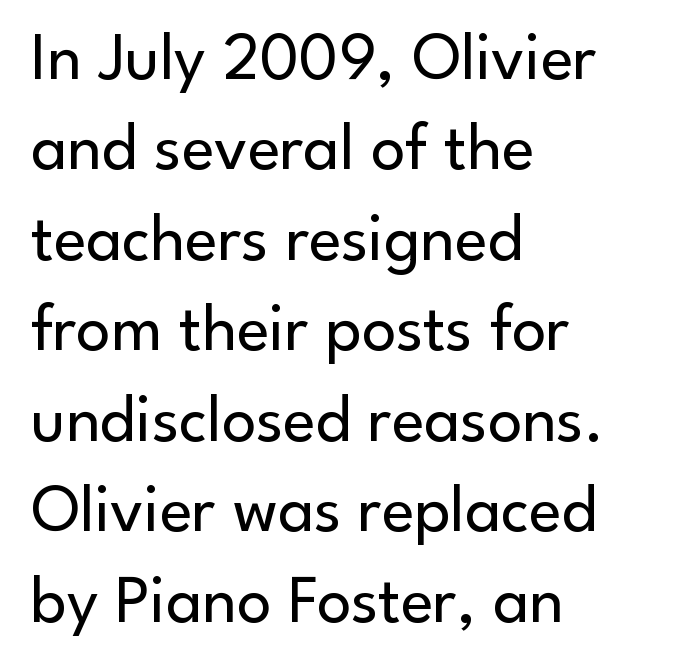
The image shows 68 px regular-weight sans-serif type, upright; set left-aligned, normal line spacing (1.33x), normal letter spacing, not underlined; low stroke contrast and a small x-height.
